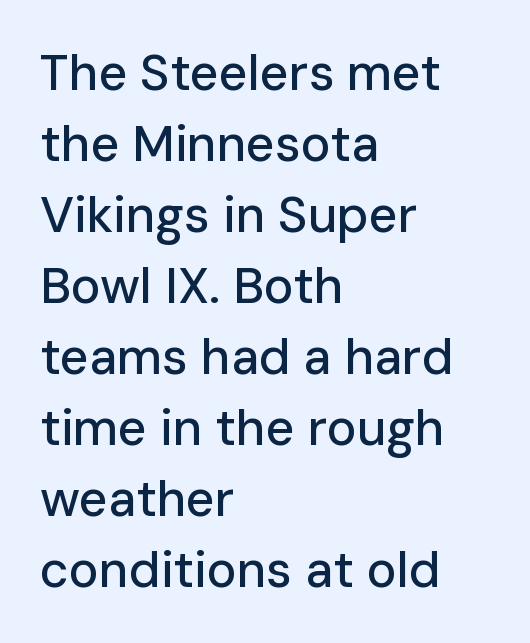
Here the glyphs are tracked normally, forming tight word shapes. Just letters on the line, the space beneath them empty. Normally led — the rows are evenly, conventionally spaced. The font's upright variant was chosen for this text.
